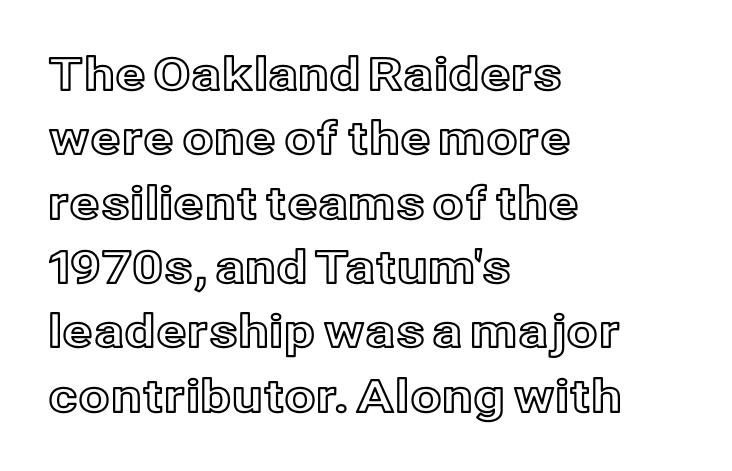
The compositor pushed each line to the left boundary. Bare-footed words on every line. When letters stand straight like this, we call the style roman or upright. There is no visible air inserted between adjacent glyphs. The letters advance in unequal steps, a hallmark of proportional type.
